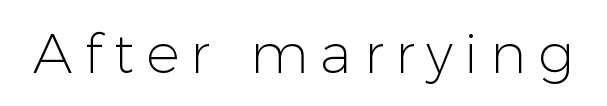
The image shows 56 px light sans-serif type, upright; set unusually wide letter spacing (+0.21 em), not underlined; low stroke contrast and a medium x-height.
